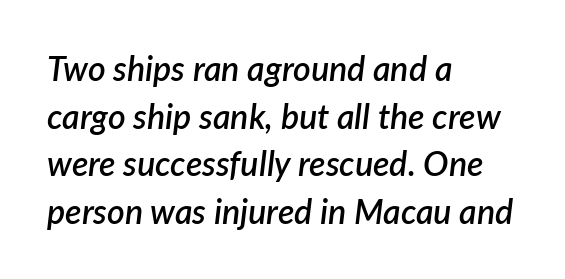
Q: Is the text bold? A: Semi-bold.
Q: Is the text italic (slanted)? A: Yes, it leans right by about 7 degrees.
Q: Is the text underlined? A: No.
Q: How is the paragraph aligned? A: Left-aligned.
Q: Is the spacing between letters normal or unusually wide? A: Normal.
Q: Is the spacing between lines tight, normal or loose? A: Normal.
Q: Width (condensed, normal, or wide)? A: Normal.
Q: Stroke contrast? A: Low.
Q: x-height? A: Medium.
Q: Monospaced? A: No.
